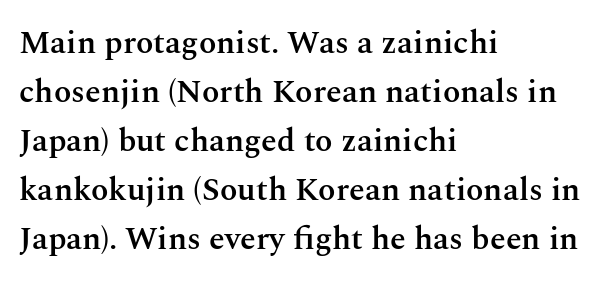
Letters rest on an invisible, unmarked baseline. Normally led — the rows are evenly, conventionally spaced. The passage shown has conventional tracking throughout. Varying glyph widths throughout — classic text-font behaviour. The lettering holds an erect, upright posture throughout. Regarding serifs, this sample has them.
